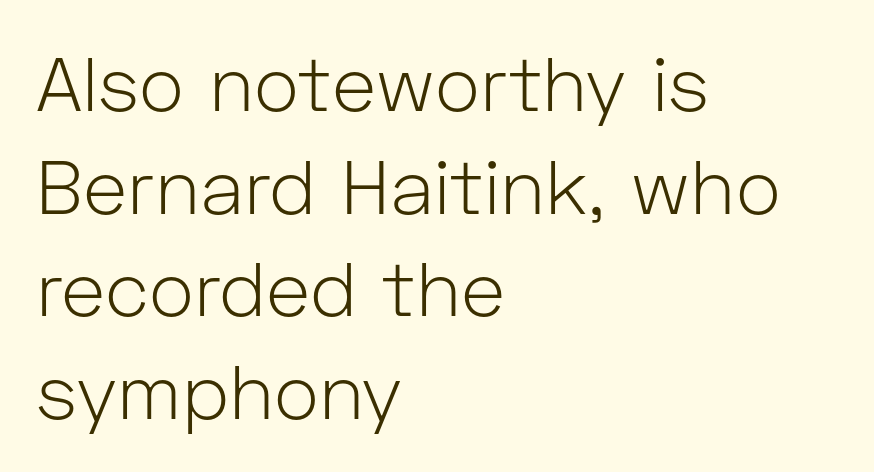
Q: Is the text bold? A: No.
Q: Is the text italic (slanted)? A: No, it is upright.
Q: Is the typeface a serif or a sans-serif typeface? A: Sans-serif.
Q: Is the text underlined? A: No.
Q: How is the paragraph aligned? A: Left-aligned.
Q: Is the spacing between letters normal or unusually wide? A: Normal.
Q: Is the spacing between lines tight, normal or loose? A: Normal.
Q: Width (condensed, normal, or wide)? A: Normal.
Q: Stroke contrast? A: Low.
Q: x-height? A: Medium.
Q: Monospaced? A: No.
